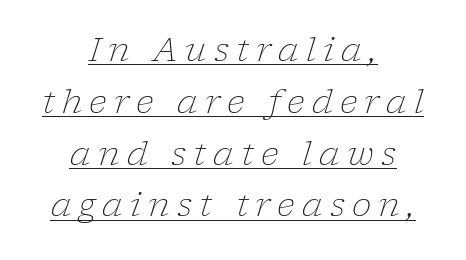
Q: Is the text bold? A: No.
Q: Is the text italic (slanted)? A: Yes, it leans right by about 17 degrees.
Q: Is the typeface a serif or a sans-serif typeface? A: Serif.
Q: Is the text underlined? A: Yes.
Q: How is the paragraph aligned? A: Centered.
Q: Is the spacing between letters normal or unusually wide? A: Unusually wide.
Q: Is the spacing between lines tight, normal or loose? A: Normal.
Q: Width (condensed, normal, or wide)? A: Normal.
Q: Stroke contrast? A: Low.
Q: x-height? A: Medium.
Q: Monospaced? A: No.
